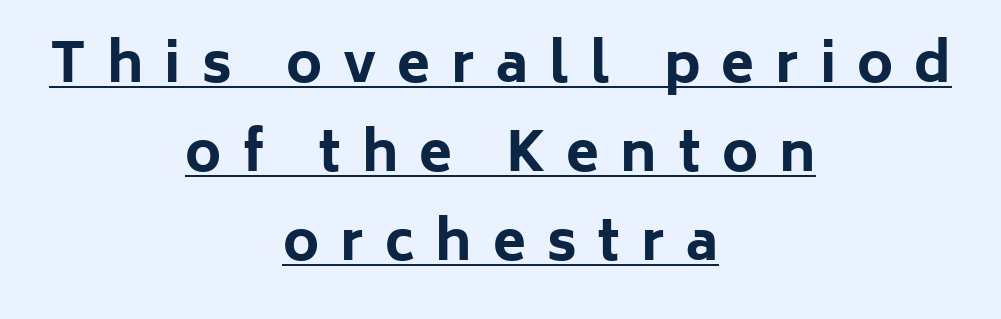
{"serif": "no", "italic": "no", "bold": "yes", "weight": "bold", "width": "normal", "stroke_contrast": "low", "x_height": "medium", "monospaced": "no", "underline": "yes", "align": "center", "line_spacing": "normal", "line_spacing_ratio": 1.65, "letter_spacing": "wide", "letter_spacing_em": 0.39, "glyph_px": 54}
